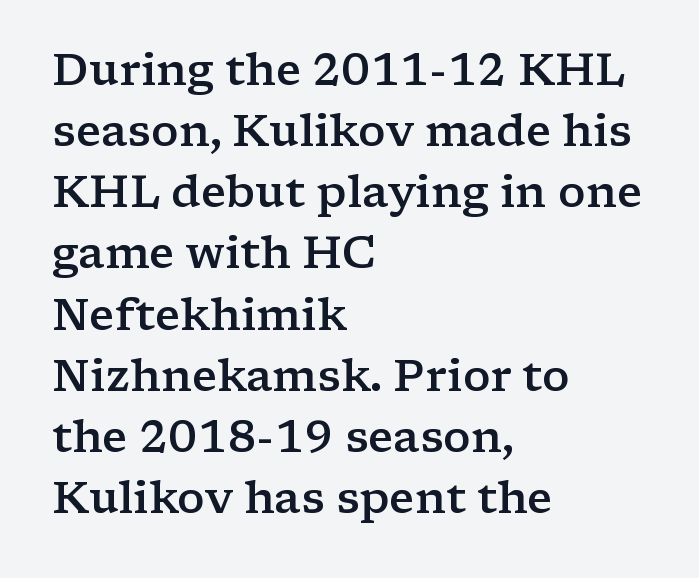
Q: Is the text bold? A: Semi-bold.
Q: Is the text italic (slanted)? A: No, it is upright.
Q: Is the typeface a serif or a sans-serif typeface? A: Serif.
Q: Is the text underlined? A: No.
Q: How is the paragraph aligned? A: Left-aligned.
Q: Is the spacing between letters normal or unusually wide? A: Normal.
Q: Is the spacing between lines tight, normal or loose? A: Normal.
Q: Width (condensed, normal, or wide)? A: Wide.
Q: Stroke contrast? A: Low.
Q: x-height? A: Medium.
Q: Monospaced? A: No.
